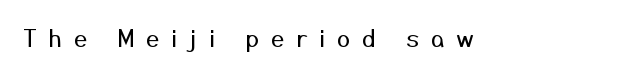
Rendered with straight, roman letterforms. Students, note that the glyphs here are deliberately spaced far apart. These glyphs show unthickened strokes, regular width or finer. Nobody drew a line under any word here.
